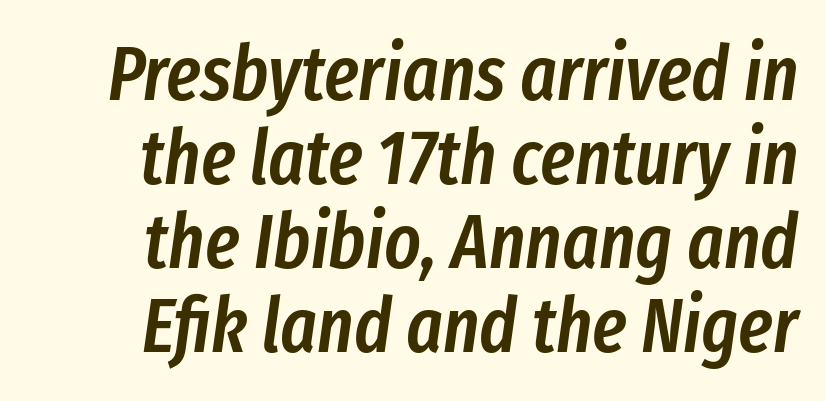
{"italic": "yes", "lean": "right", "slant_degrees": 8, "bold": "semi", "weight": "semibold", "width": "condensed", "stroke_contrast": "low", "x_height": "medium", "monospaced": "no", "underline": "no", "line_spacing": "tight", "line_spacing_ratio": 1.09, "letter_spacing": "normal", "letter_spacing_em": 0.0, "glyph_px": 77}
